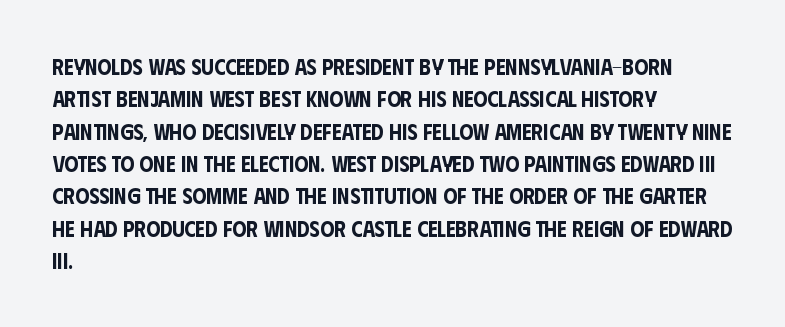
Bare-footed words on every line. The space between consecutive lines is moderate. Caption: standard tracking, unaltered. The lettering holds an erect, upright posture throughout. The text block is weighted toward the left margin, trailing off unevenly rightward.
